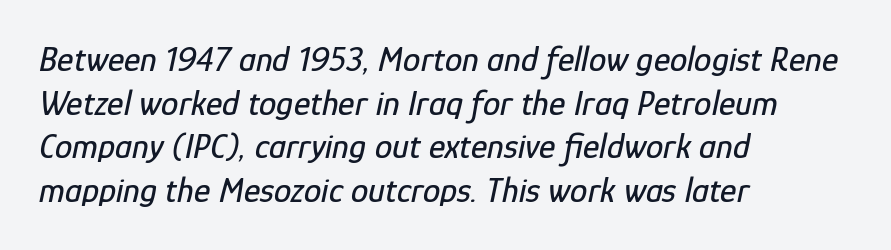
The image shows 35 px condensed type, italic (leaning right); set left-aligned, normal line spacing (1.25x), normal letter spacing, not underlined; low stroke contrast and a medium x-height.
